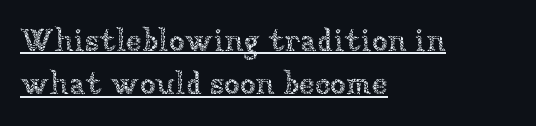
{"italic": "no", "bold": "no", "weight": "thin", "width": "normal", "stroke_contrast": "low", "x_height": "medium", "monospaced": "no", "underline": "yes", "align": "left", "line_spacing": "normal", "line_spacing_ratio": 1.35, "letter_spacing": "normal", "letter_spacing_em": 0.0, "glyph_px": 32}
